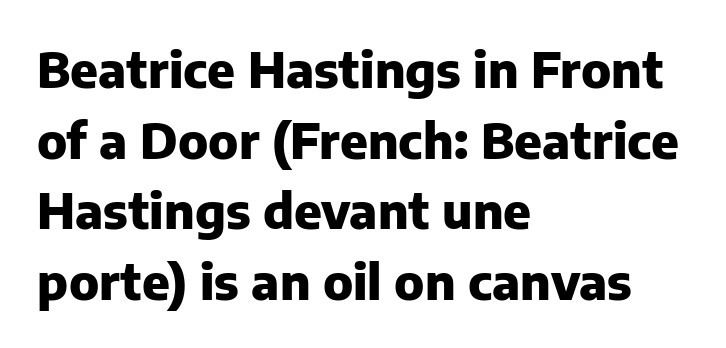
The image shows 49 px heavy sans-serif type, upright; set left-aligned, normal line spacing (1.44x), normal letter spacing, not underlined; low stroke contrast and a medium x-height.
